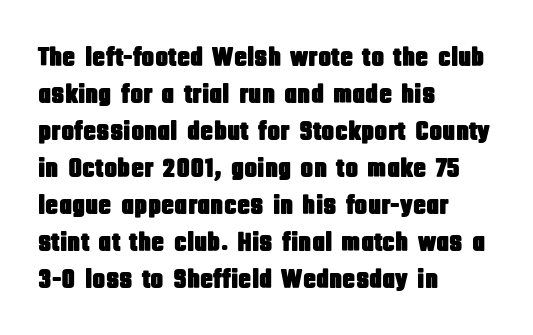
Q: Is the text italic (slanted)? A: No, it is upright.
Q: Is the text underlined? A: No.
Q: How is the paragraph aligned? A: Left-aligned.
Q: Is the spacing between letters normal or unusually wide? A: Normal.
Q: Is the spacing between lines tight, normal or loose? A: Normal.
